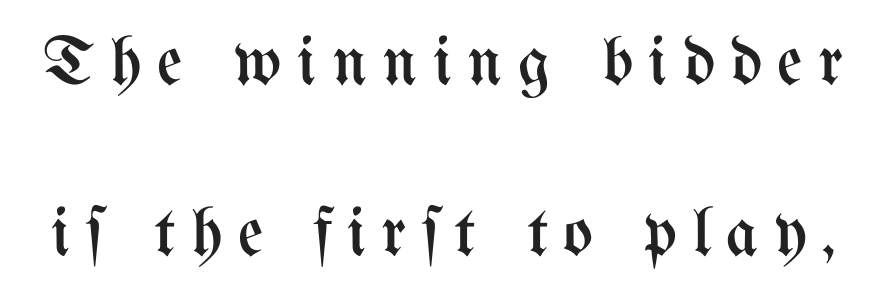
Q: Is the text bold? A: No.
Q: Is the text italic (slanted)? A: No, it is upright.
Q: Is the text underlined? A: No.
Q: Is the spacing between letters normal or unusually wide? A: Unusually wide.
Q: Is the spacing between lines tight, normal or loose? A: Loose.
Q: Width (condensed, normal, or wide)? A: Condensed.
Q: Stroke contrast? A: Medium.
Q: x-height? A: Medium.
Q: Monospaced? A: No.
